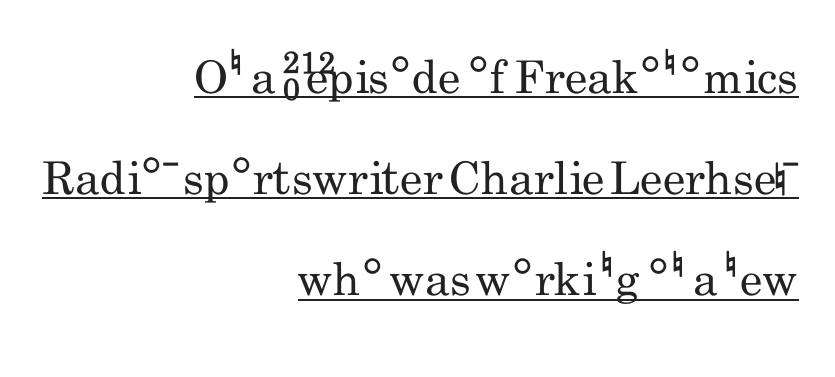
{"serif": "no", "italic": "no", "bold": "no", "weight": "regular", "width": "condensed", "stroke_contrast": "low", "x_height": "small", "monospaced": "no", "underline": "yes", "align": "right", "line_spacing": "loose", "line_spacing_ratio": 2.25, "letter_spacing": "normal", "letter_spacing_em": 0.0, "glyph_px": 45}
